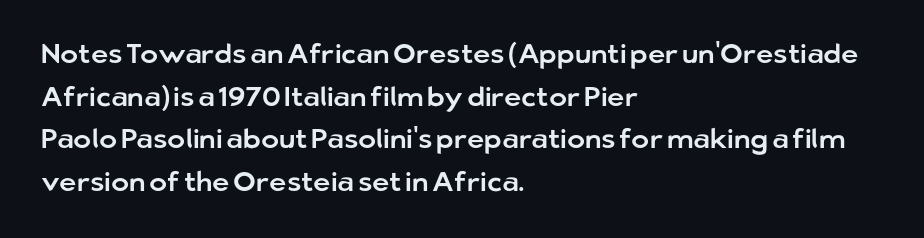
The words here are not underlined. Upright lettering throughout. This rendering leaves character spacing at its baseline value. These lines stack with their left ends in a neat column. Vertical spacing — default.
